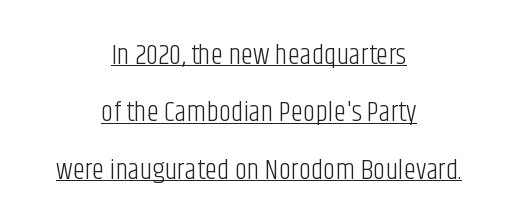
The rendering uses natural spacing where letterforms have individual widths. Rows of type keep a wide berth in the vertical direction. Are there feet on the stems? There aren't — it's a sans. Does the lettering tilt? It doesn't — this is upright. Notice how the passage keeps no hard edge, just a central spine. The characters are drawn with everyday or finer stroke widths.
